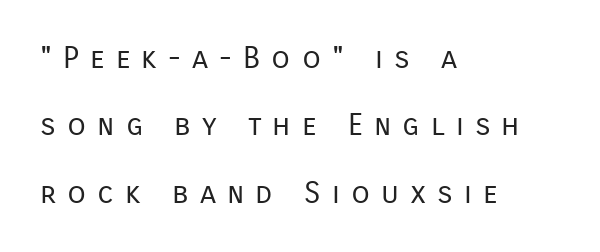
Q: Is the text bold? A: No.
Q: Is the text italic (slanted)? A: No, it is upright.
Q: Is the typeface a serif or a sans-serif typeface? A: Sans-serif.
Q: Is the text underlined? A: No.
Q: How is the paragraph aligned? A: Left-aligned.
Q: Is the spacing between letters normal or unusually wide? A: Unusually wide.
Q: Is the spacing between lines tight, normal or loose? A: Loose.
Q: Width (condensed, normal, or wide)? A: Normal.
Q: Stroke contrast? A: Low.
Q: x-height? A: Medium.
Q: Monospaced? A: No.
